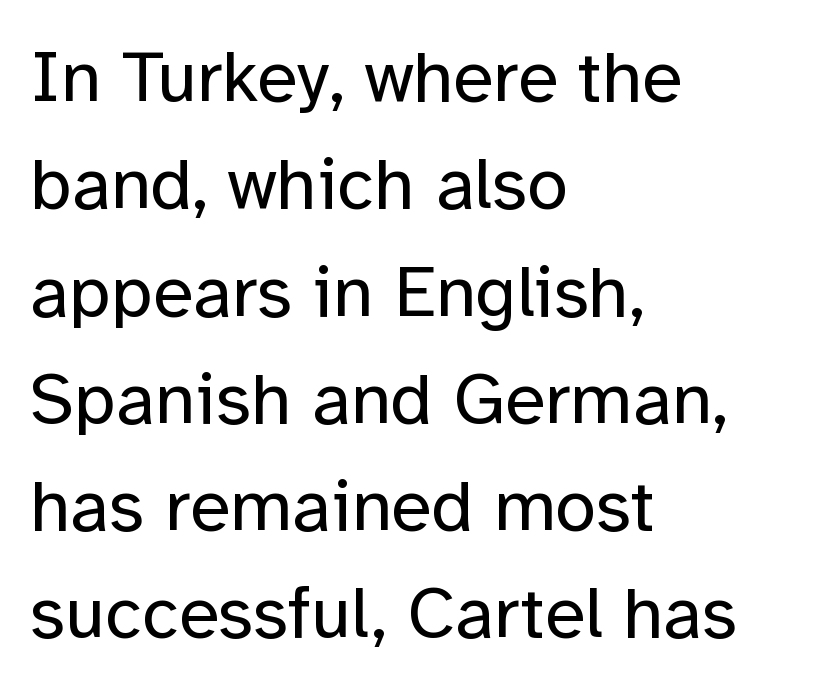
Nope, no serifs anywhere on these letters. These lines are rendered in a variable-pitch font. The paragraph shown leans on its left margin. Nothing unusual about the tracking: characters are spaced as the font intends. Summary of vertical rhythm: regular, with standard interline spacing. If you drew a line through each stem, it would be perfectly vertical.
